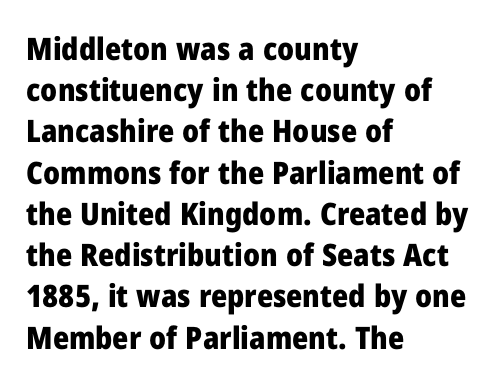
Q: Is the text bold? A: Yes.
Q: Is the text italic (slanted)? A: No, it is upright.
Q: Is the typeface a serif or a sans-serif typeface? A: Sans-serif.
Q: Is the text underlined? A: No.
Q: How is the paragraph aligned? A: Left-aligned.
Q: Is the spacing between letters normal or unusually wide? A: Normal.
Q: Is the spacing between lines tight, normal or loose? A: Normal.
Q: Width (condensed, normal, or wide)? A: Normal.
Q: Stroke contrast? A: Low.
Q: x-height? A: Medium.
Q: Monospaced? A: No.
